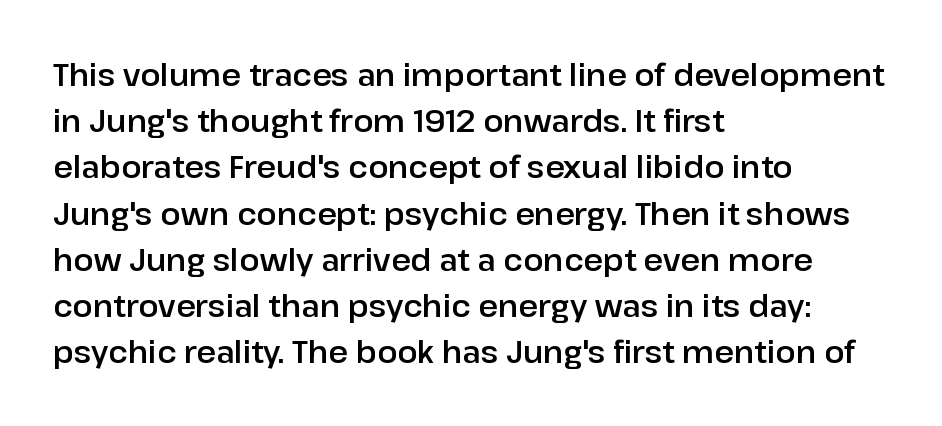
{"serif": "no", "italic": "no", "width": "normal", "stroke_contrast": "low", "x_height": "medium", "monospaced": "no", "underline": "no", "align": "left", "line_spacing": "normal", "line_spacing_ratio": 1.54, "letter_spacing": "normal", "letter_spacing_em": 0.0, "glyph_px": 30}
